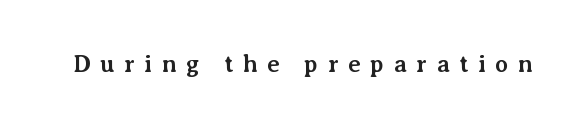
The image shows 24 px bold type, upright; set unusually wide letter spacing (+0.39 em), not underlined.
